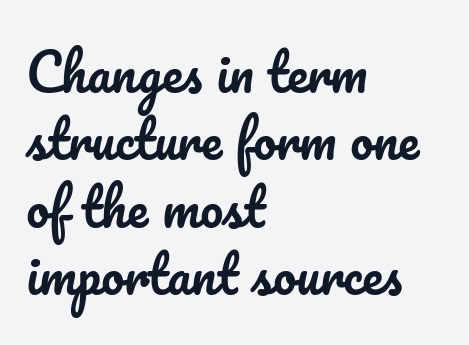
The image shows 51 px text type; set left-aligned, normal line spacing (1.32x), normal letter spacing, not underlined; low stroke contrast and a small x-height.
